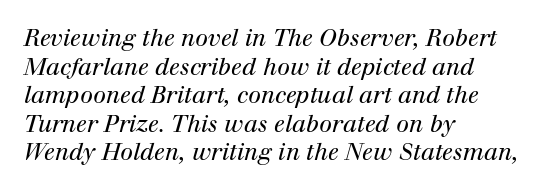
Q: Is the text bold? A: No.
Q: Is the text italic (slanted)? A: Yes, it leans right by about 12 degrees.
Q: Is the text underlined? A: No.
Q: How is the paragraph aligned? A: Left-aligned.
Q: Is the spacing between letters normal or unusually wide? A: Normal.
